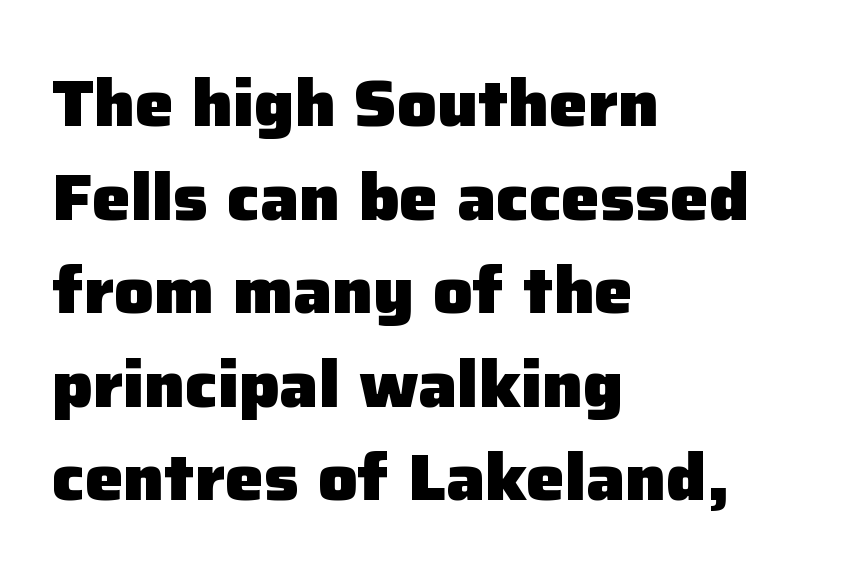
The image shows 65 px heavy sans-serif type, upright; set left-aligned, normal line spacing (1.44x), normal letter spacing, not underlined; low stroke contrast and a medium x-height.
